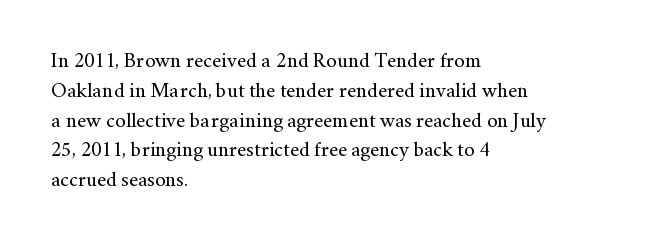
The image shows 21 px text type, upright; set left-aligned, normal line spacing (1.42x), normal letter spacing, not underlined.
